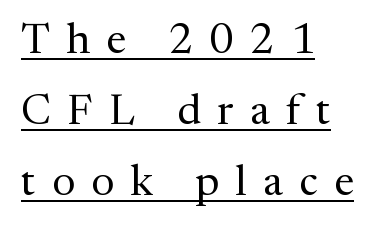
Q: Is the text bold? A: No.
Q: Is the text italic (slanted)? A: No, it is upright.
Q: Is the typeface a serif or a sans-serif typeface? A: Serif.
Q: Is the text underlined? A: Yes.
Q: How is the paragraph aligned? A: Left-aligned.
Q: Is the spacing between letters normal or unusually wide? A: Unusually wide.
Q: Is the spacing between lines tight, normal or loose? A: Normal.
Q: Width (condensed, normal, or wide)? A: Normal.
Q: Stroke contrast? A: Medium.
Q: x-height? A: Medium.
Q: Monospaced? A: No.
